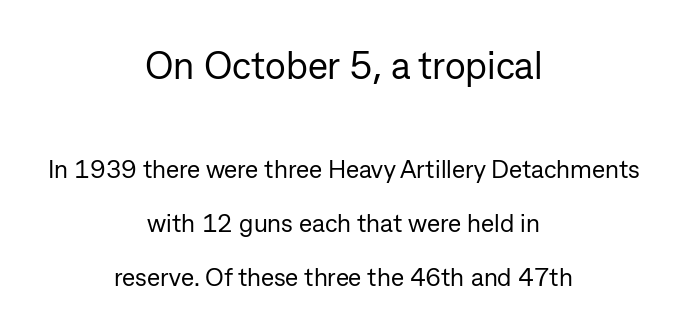
{"serif": "no", "italic": "no", "bold": "no", "weight": "regular", "width": "normal", "stroke_contrast": "low", "x_height": "medium", "monospaced": "no", "underline": "no", "align": "center", "line_spacing": "loose", "line_spacing_ratio": 2.15, "letter_spacing": "normal", "letter_spacing_em": 0.0, "larger_block": "first", "size_ratio": 1.52, "glyph_px": 38}
